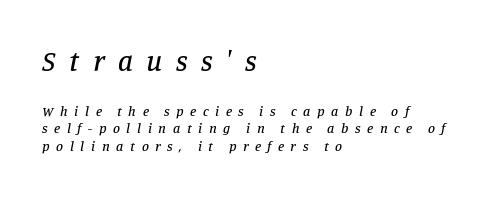
The image shows 29 px serif type, italic (leaning right); set left-aligned, normal line spacing (1.26x), unusually wide letter spacing (+0.47 em), not underlined; the first (top) block is 2.07x larger; low stroke contrast and a large x-height.
